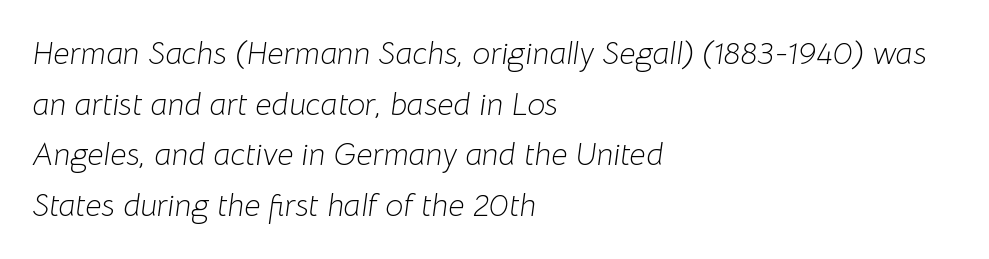
Looking at the ascenders, they clearly lean. Ink coverage per letter is moderate at most. In CSS terms this would be text-align: left. Observe the ordinary spacing: letters are neighbours, not strangers.
